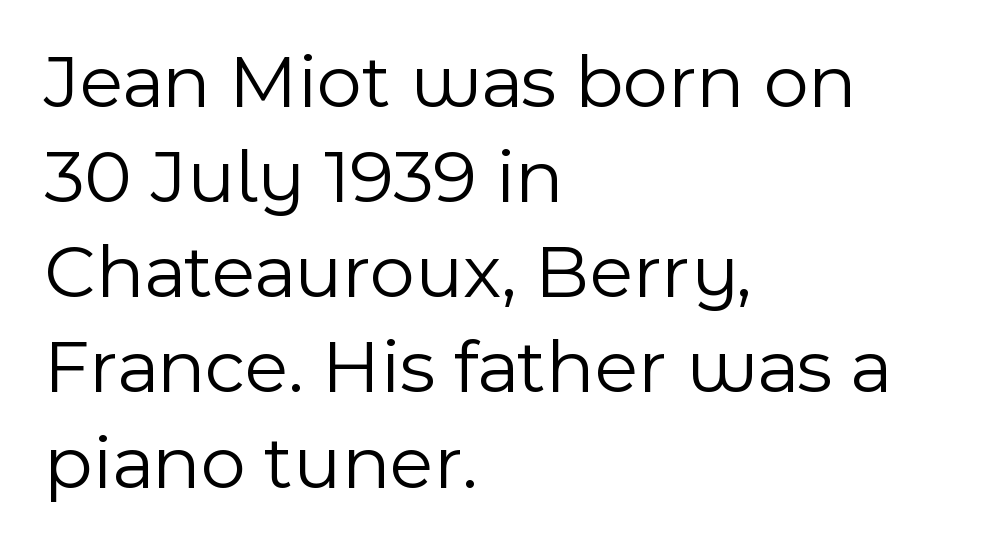
Clear beneath every line of the passage. Is this a sans? Yes — the strokes have no serifs. Do the characters align in a grid? No, the font is proportional. This sample uses an upright cut, with every glyph sitting square on the baseline. You could call the tracking neutral — neither tight nor loose.
